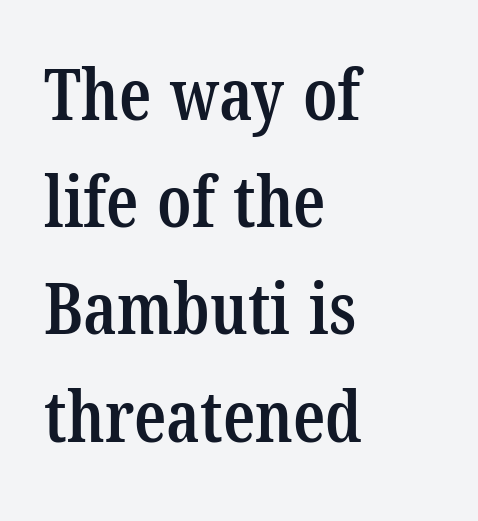
The image shows 71 px semibold, condensed serif type; set left-aligned, normal line spacing (1.51x), normal letter spacing, not underlined; low stroke contrast and a medium x-height.
